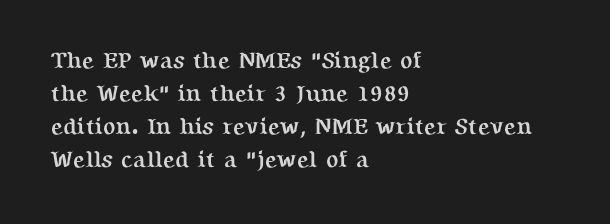
This sample keeps an unexceptional amount of space between lines. Strokes here are thick enough to call this a true bold. A student would call this left alignment; a typographer would say flush left, rag right. You can tell it's not italic because the verticals are truly vertical.
